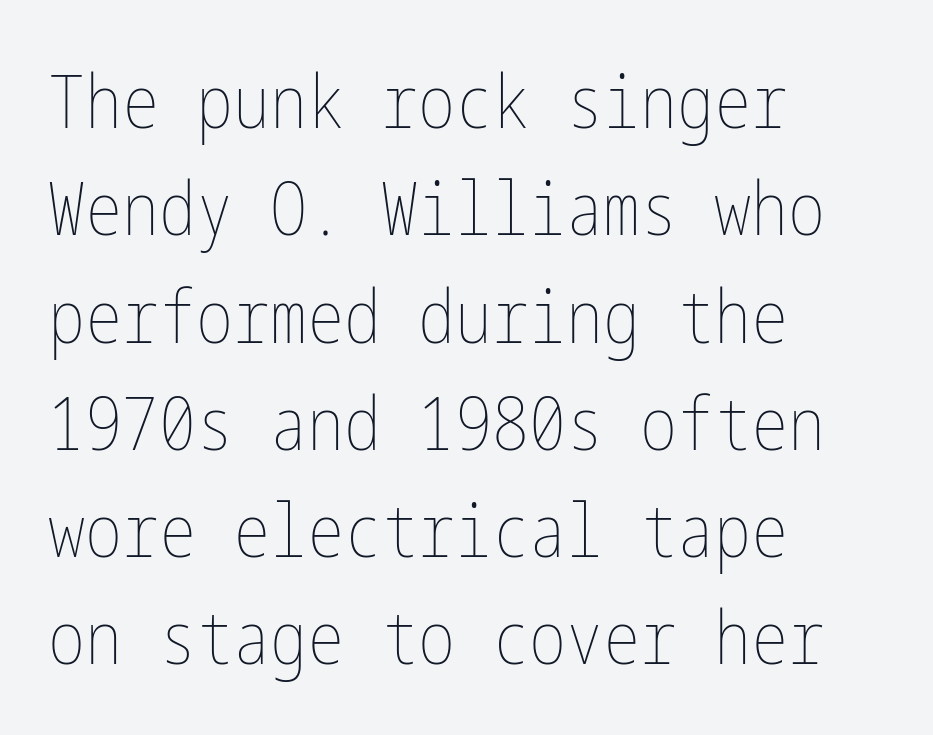
{"italic": "no", "bold": "no", "weight": "thin", "width": "condensed", "stroke_contrast": "low", "x_height": "medium", "underline": "no", "align": "left", "line_spacing": "normal", "line_spacing_ratio": 1.45, "letter_spacing": "normal", "letter_spacing_em": 0.0, "glyph_px": 74}
